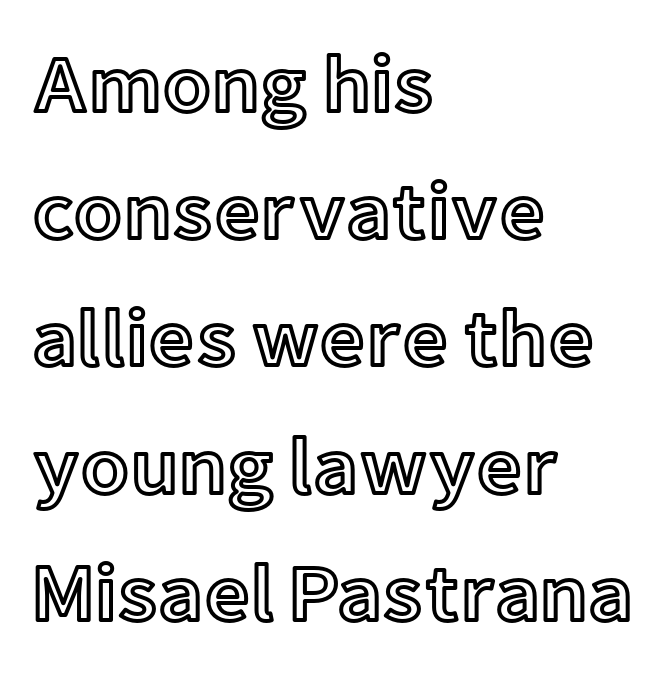
The image shows 80 px text type, upright; set left-aligned, normal line spacing (1.59x), normal letter spacing, not underlined; a medium x-height.
